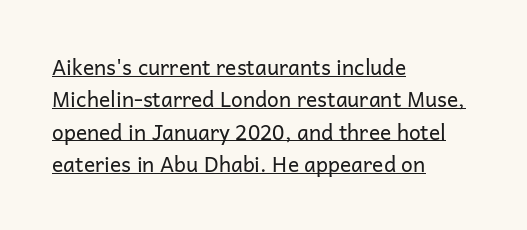
The image shows 21 px text type, upright; set left-aligned, normal line spacing (1.54x), normal letter spacing, underlined.
